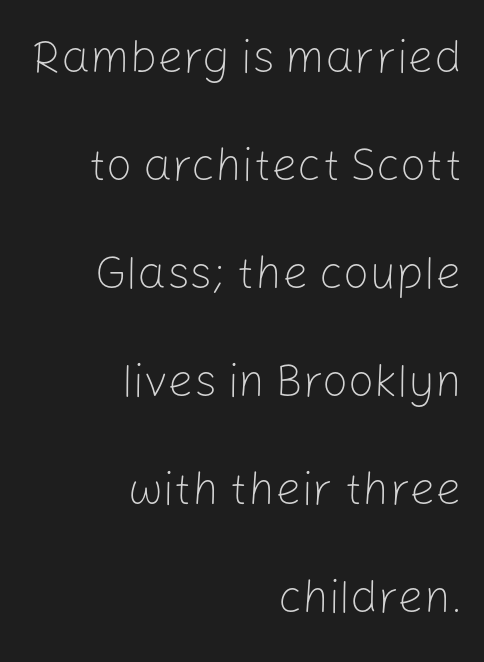
The image shows 46 px light sans-serif type, upright; set right-aligned, loose line spacing (2.35x), normal letter spacing, not underlined; low stroke contrast and a medium x-height.
